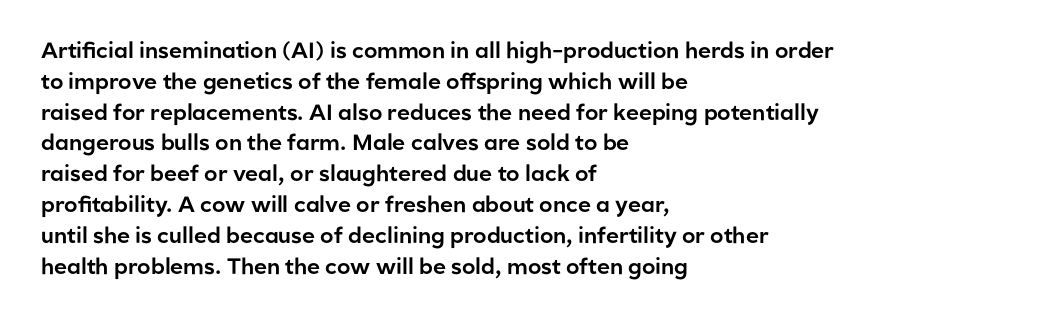
A classic flush-left, rag-right setting is used for this passage. Rendered with straight, roman letterforms. The rendering uses a moderate line-height, typical for paragraphs. In terms of letterspacing, this is plain default setting.
